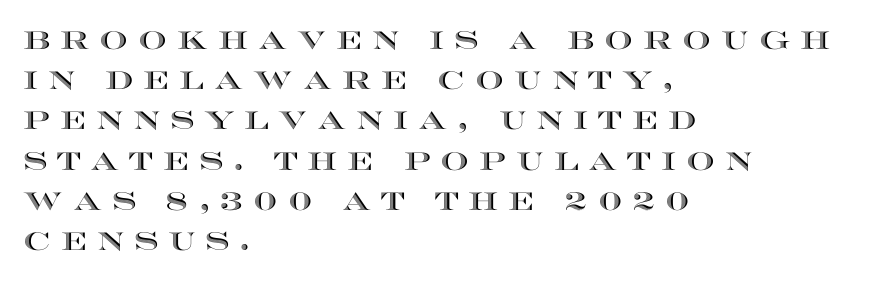
{"italic": "no", "underline": "no", "align": "left", "line_spacing": "normal", "line_spacing_ratio": 1.61, "letter_spacing": "wide", "letter_spacing_em": 0.4, "glyph_px": 25}
